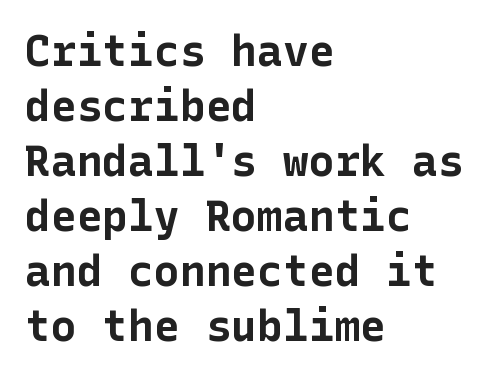
Q: Is the text bold? A: Yes.
Q: Is the text italic (slanted)? A: No, it is upright.
Q: Is the typeface a serif or a sans-serif typeface? A: Sans-serif.
Q: Is the text underlined? A: No.
Q: How is the paragraph aligned? A: Left-aligned.
Q: Is the spacing between letters normal or unusually wide? A: Normal.
Q: Is the spacing between lines tight, normal or loose? A: Normal.
Q: Width (condensed, normal, or wide)? A: Normal.
Q: Stroke contrast? A: Low.
Q: x-height? A: Medium.
